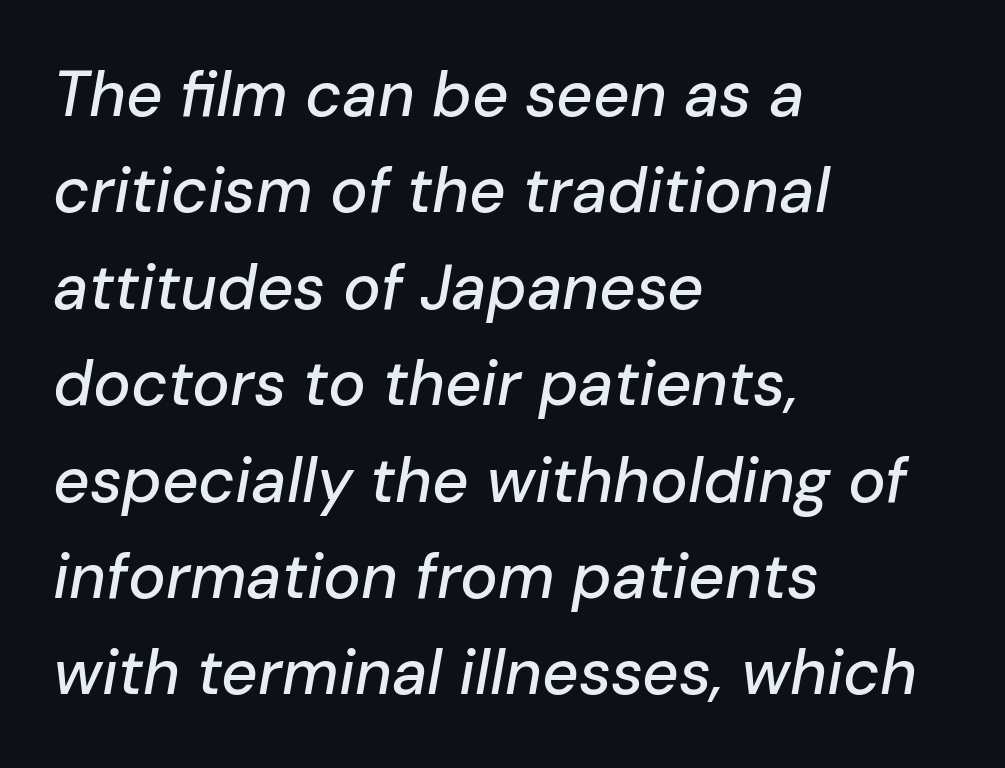
Q: Is the text italic (slanted)? A: Yes, it leans right by about 10 degrees.
Q: Is the text underlined? A: No.
Q: How is the paragraph aligned? A: Left-aligned.
Q: Is the spacing between letters normal or unusually wide? A: Normal.
Q: Is the spacing between lines tight, normal or loose? A: Normal.
Q: Width (condensed, normal, or wide)? A: Normal.
Q: Stroke contrast? A: Low.
Q: x-height? A: Medium.
Q: Monospaced? A: No.
